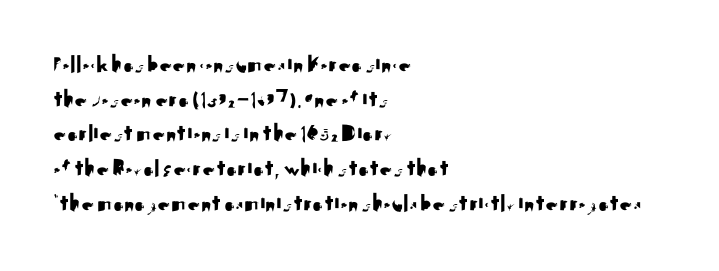
Has an underline been added? It has not. Observe the ordinary spacing: letters are neighbours, not strangers. What's the leading like? Ordinary, nothing unusual. Reading down the block, your eye returns to a fixed left position each line. Every character sits straight up, as roman type does.
